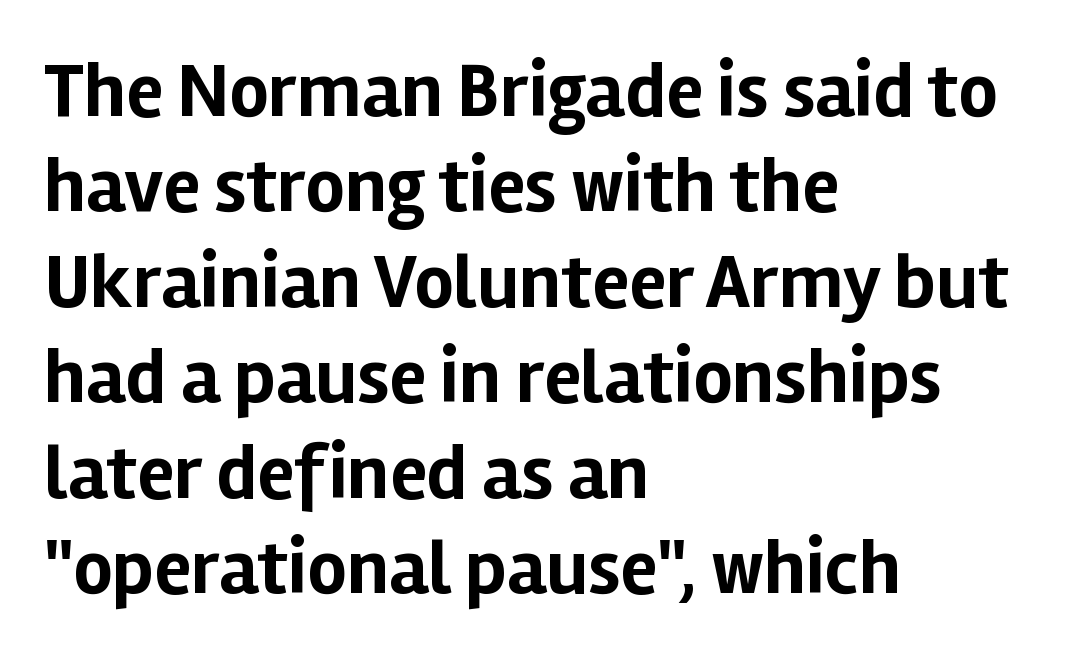
Q: Is the text bold? A: Yes.
Q: Is the text italic (slanted)? A: No, it is upright.
Q: Is the typeface a serif or a sans-serif typeface? A: Sans-serif.
Q: Is the text underlined? A: No.
Q: How is the paragraph aligned? A: Left-aligned.
Q: Is the spacing between letters normal or unusually wide? A: Normal.
Q: Width (condensed, normal, or wide)? A: Normal.
Q: Stroke contrast? A: Low.
Q: x-height? A: Medium.
Q: Monospaced? A: No.
